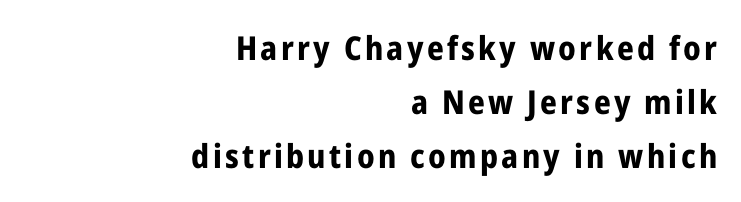
These lines are composed in type without serifs. The characters look thick and weighty, a clear bold. Vertically, the passage feels balanced, rows spaced as you'd expect. Ascenders rise straight up at ninety degrees. Spacing verdict: proportional, widths tailored to each character.
